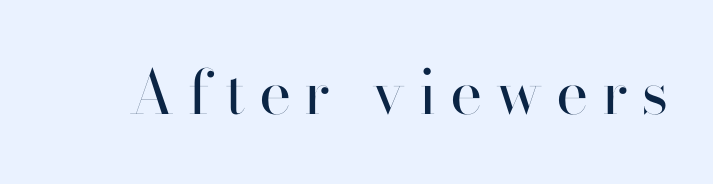
{"serif": "no", "italic": "no", "bold": "no", "weight": "regular", "width": "normal", "stroke_contrast": "high", "x_height": "small", "monospaced": "no", "underline": "no", "letter_spacing": "wide", "letter_spacing_em": 0.22, "glyph_px": 61}
